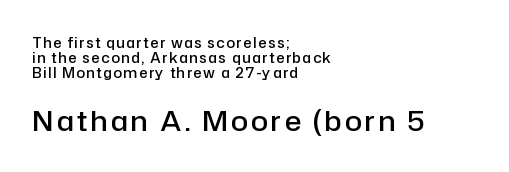
The string is rendered with underlining switched off. The text was rendered using a sans face with plain stroke endings. These lines are rendered in a variable-pitch font. Ascenders rise straight up at ninety degrees. The letters in the lower block stand taller than those in the block above. The rendering anchors every line to the left-hand side.
